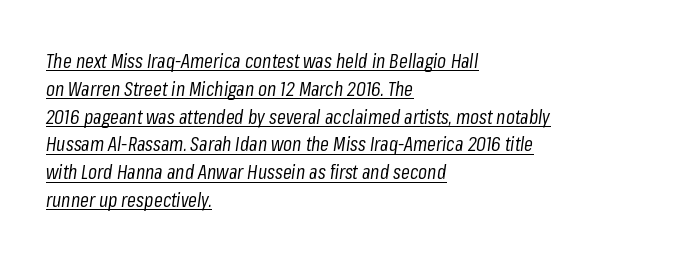
Unbolded letterforms with no extra heft. Honestly, the underline is the first thing you notice here. Emphasis-style slanted type is in use. A normal amount of white space separates one row of letters from the next.
